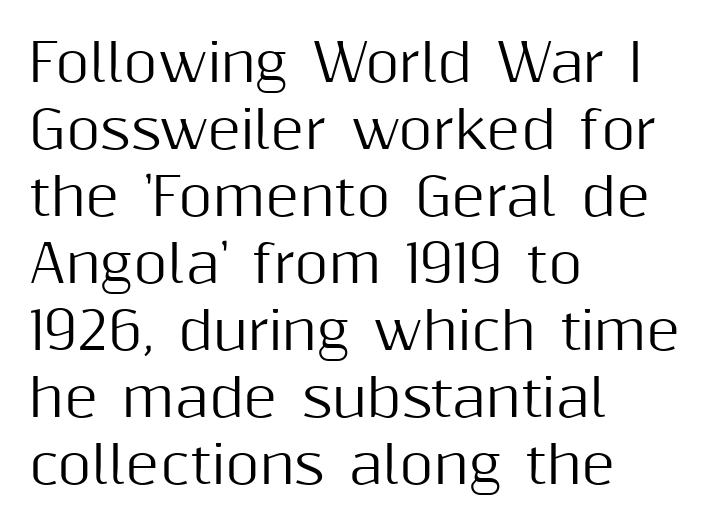
The image shows 52 px sans-serif type, upright; set left-aligned, normal line spacing (1.29x), normal letter spacing, not underlined; medium stroke contrast and a medium x-height.
